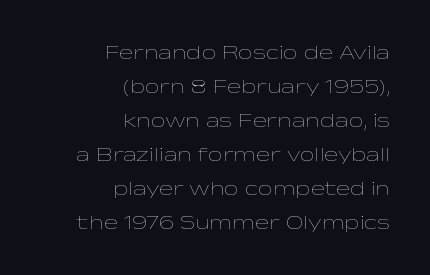
The strokes carry an ordinary text weight at most. Horizontal alignment here is rightward, an uncommon choice for prose. Nope, not italic — everything's standing straight. The face used here is rendered with its standard letterfit.
